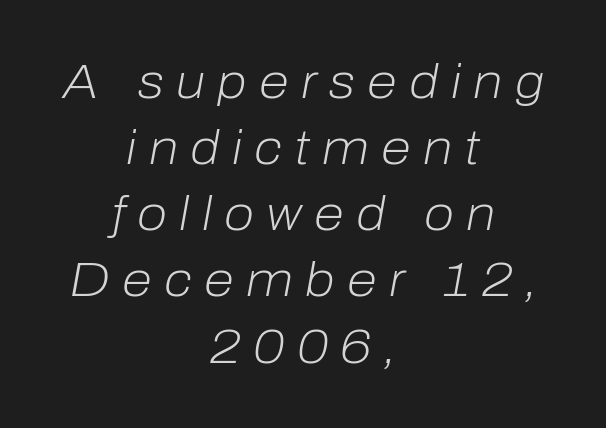
The image shows 49 px light type, italic (leaning right); set centered, normal line spacing (1.35x), unusually wide letter spacing (+0.25 em), not underlined; low stroke contrast and a medium x-height.
